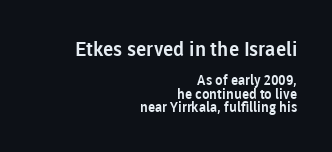
The image shows 20 px text type, upright; set right-aligned, tight line spacing (0.96x), normal letter spacing, not underlined; the first (top) block is 1.43x larger.
